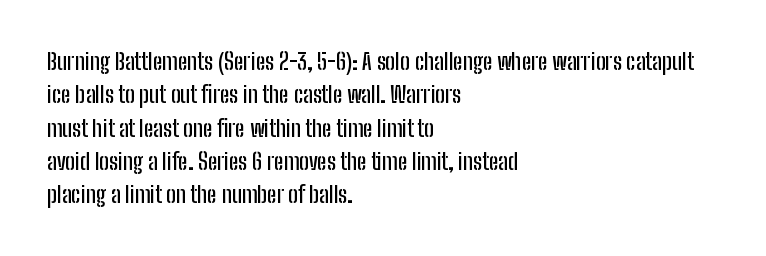
Q: Is the text italic (slanted)? A: No, it is upright.
Q: Is the text underlined? A: No.
Q: How is the paragraph aligned? A: Left-aligned.
Q: Is the spacing between letters normal or unusually wide? A: Normal.
Q: Is the spacing between lines tight, normal or loose? A: Normal.
